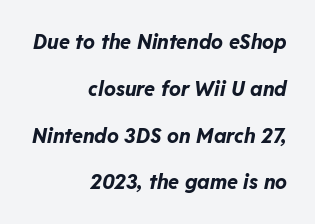
Q: Is the text bold? A: Yes.
Q: Is the text italic (slanted)? A: Yes, it leans right by about 11 degrees.
Q: Is the text underlined? A: No.
Q: How is the paragraph aligned? A: Right-aligned.
Q: Is the spacing between letters normal or unusually wide? A: Normal.
Q: Is the spacing between lines tight, normal or loose? A: Loose.
